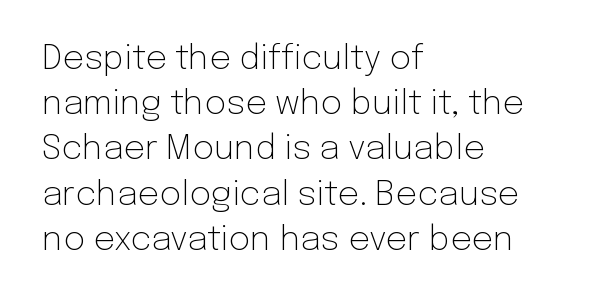
The image shows 34 px light sans-serif type, upright; set left-aligned, normal line spacing (1.33x), normal letter spacing, not underlined; low stroke contrast and a medium x-height.
